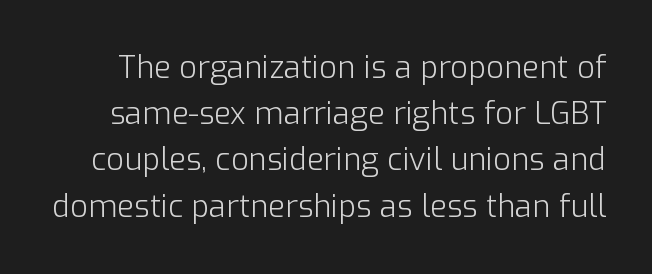
Q: Is the text bold? A: No.
Q: Is the text italic (slanted)? A: No, it is upright.
Q: Is the typeface a serif or a sans-serif typeface? A: Sans-serif.
Q: Is the text underlined? A: No.
Q: Is the spacing between letters normal or unusually wide? A: Normal.
Q: Is the spacing between lines tight, normal or loose? A: Normal.
Q: Width (condensed, normal, or wide)? A: Normal.
Q: Stroke contrast? A: Low.
Q: x-height? A: Medium.
Q: Monospaced? A: No.
